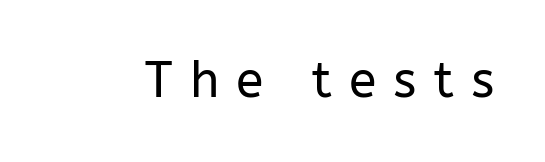
{"serif": "no", "italic": "no", "bold": "no", "weight": "regular", "width": "normal", "stroke_contrast": "low", "x_height": "medium", "monospaced": "no", "underline": "no", "letter_spacing": "wide", "letter_spacing_em": 0.34, "glyph_px": 50}
